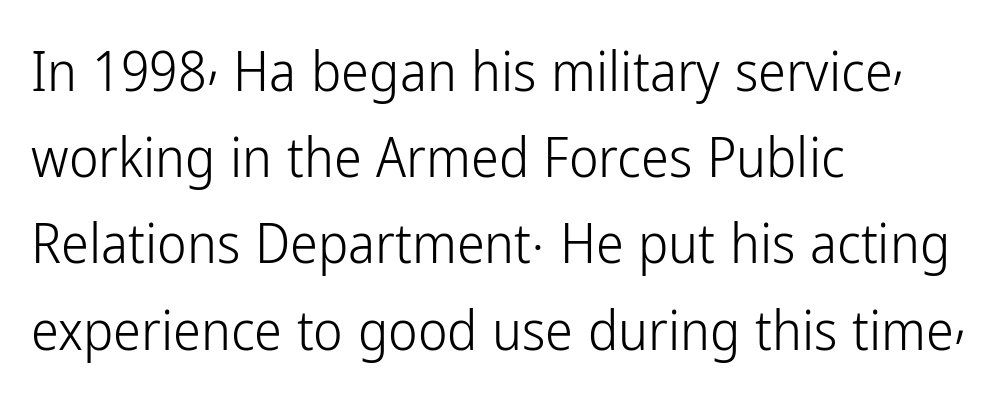
This sample has the flowing, uneven cadence of proportional lettering. Notice how the stems are strictly vertical — no italics here. No feet cap the strokes, marking this as sans-serif type. The face looks like a standard text weight, possibly lighter. The rows are spaced the way most documents space them.
